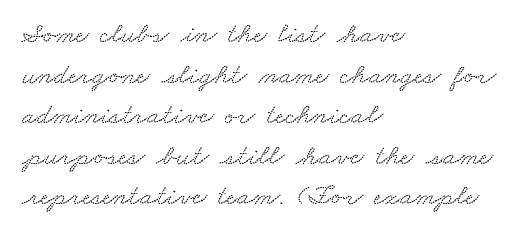
Q: Is the typeface a serif or a sans-serif typeface? A: Serif.
Q: Is the text underlined? A: No.
Q: How is the paragraph aligned? A: Left-aligned.
Q: Is the spacing between letters normal or unusually wide? A: Normal.
Q: Is the spacing between lines tight, normal or loose? A: Normal.
Q: Width (condensed, normal, or wide)? A: Wide.
Q: Stroke contrast? A: Medium.
Q: x-height? A: Small.
Q: Monospaced? A: No.
